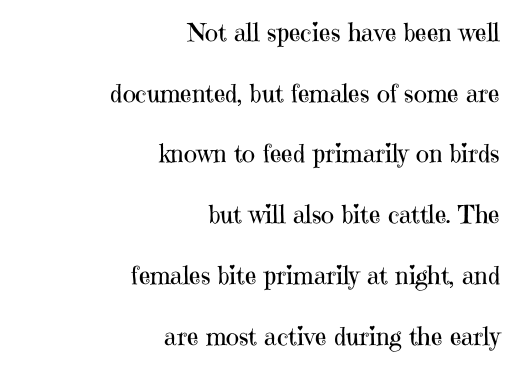
The image shows 25 px text type, upright; set right-aligned, loose line spacing (2.43x), normal letter spacing, not underlined.
